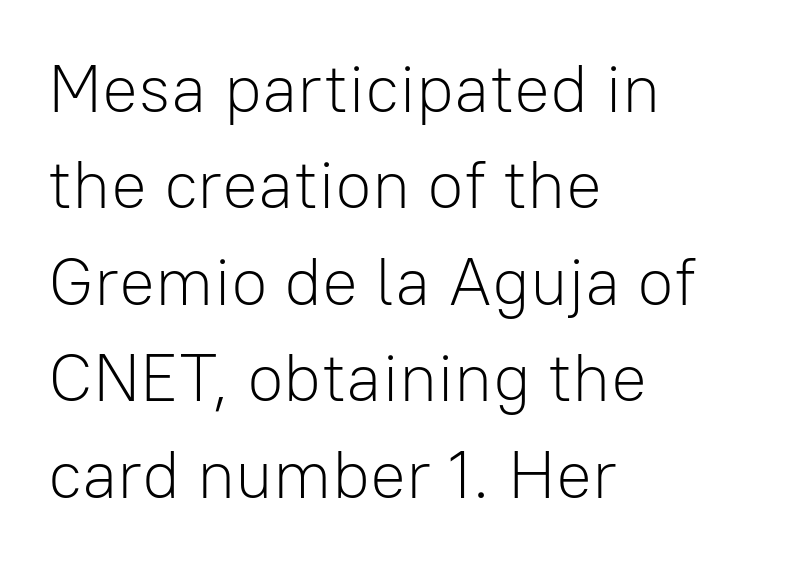
Letters rest on an invisible, unmarked baseline. Posture: vertical. Summary of weight: not heavy and not bold. Here the designer chose a conventional face with non-uniform glyph widths.
